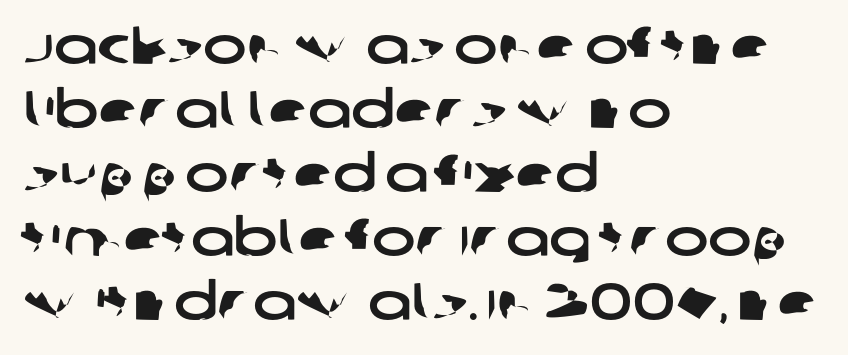
The image shows 52 px wide sans-serif type; set left-aligned, line spacing 1.23x, normal letter spacing, not underlined; low stroke contrast and a large x-height.
